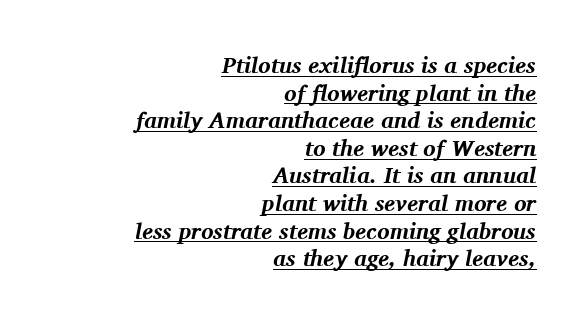
The image shows 23 px bold type, italic (leaning right); set right-aligned, line spacing 1.2x, normal letter spacing, underlined.
